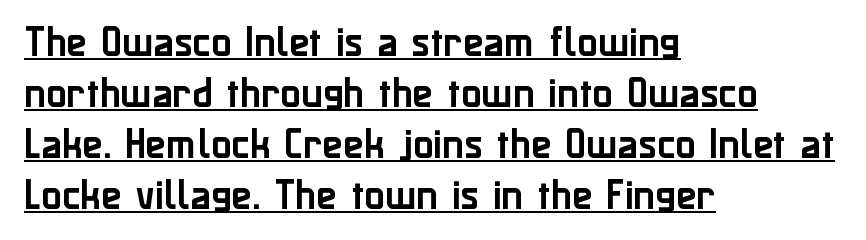
The typesetter has applied underlining to the passage shown. Serifs: no, the terminals of the letterforms are clean. Line starts are locked; line ends wander. What stands out about the letter spacing? Nothing — it is the standard amount. The passage shown stacks its lines at a standard gap. Spacing verdict: proportional, widths tailored to each character.
